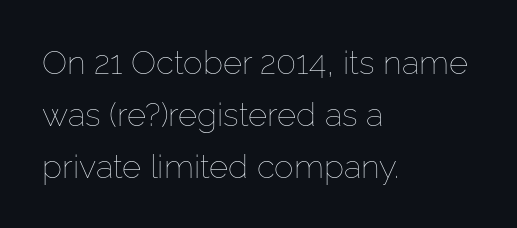
The image shows 33 px thin type, upright; set left-aligned, normal line spacing (1.57x), normal letter spacing, not underlined; low stroke contrast and a medium x-height.
